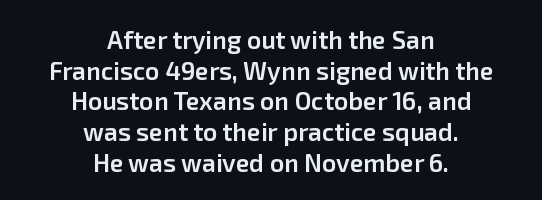
Q: Is the text bold? A: Semi-bold.
Q: Is the text italic (slanted)? A: No, it is upright.
Q: Is the text underlined? A: No.
Q: How is the paragraph aligned? A: Centered.
Q: Is the spacing between letters normal or unusually wide? A: Normal.
